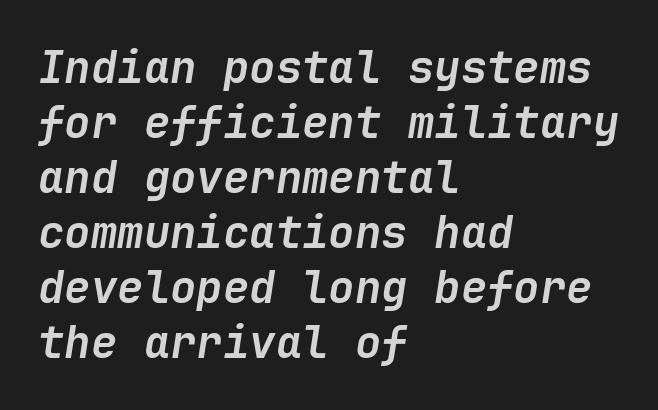
The image shows 44 px semibold type, italic (leaning right); set left-aligned, normal line spacing (1.25x), normal letter spacing, not underlined; low stroke contrast and a medium x-height.
